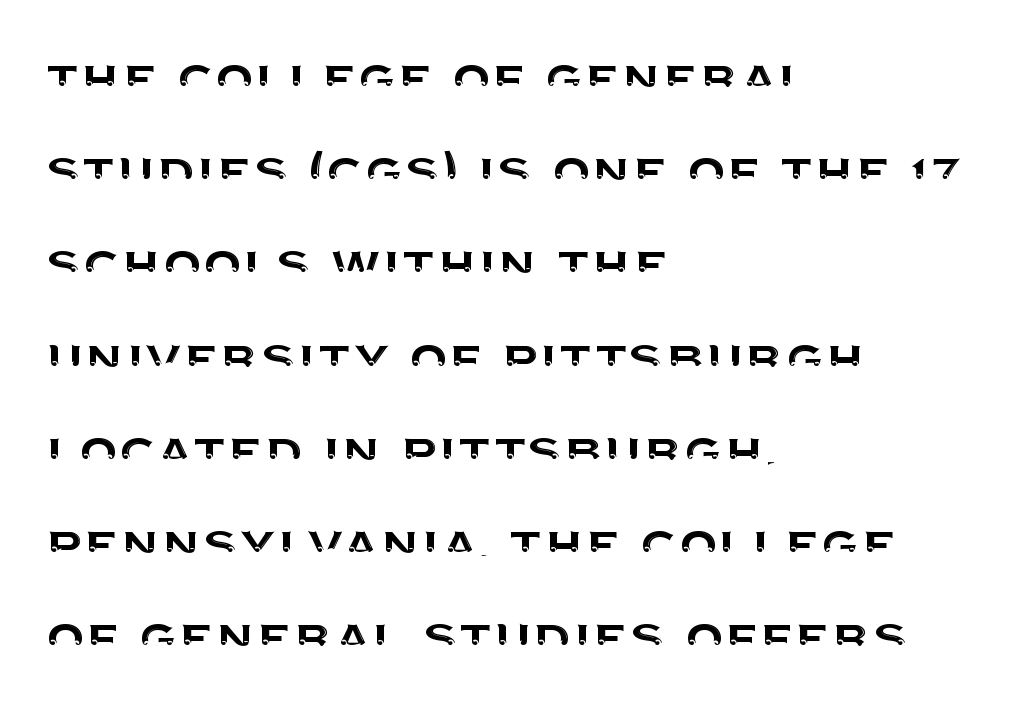
No italicization has been applied; the sample stays upright. Short and long lines alike share a common starting point at left. The face used here is proportionally spaced, like ordinary book or web type. This is sans-serif lettering, the kind often seen on screens and signage. Clear beneath every line of the passage. The designer left line spacing at the default.
